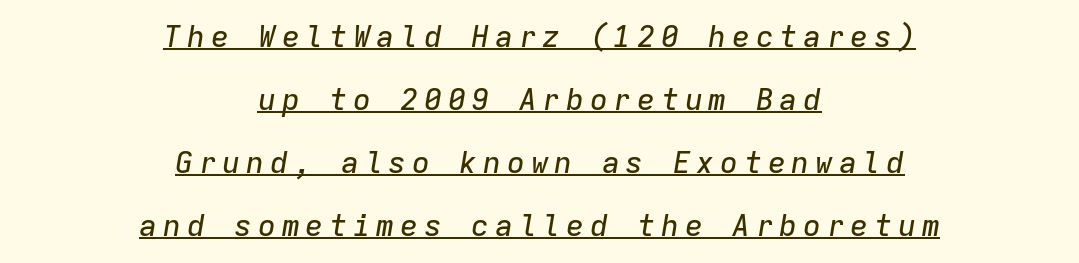
Q: Is the text italic (slanted)? A: Yes, it leans right by about 9 degrees.
Q: Is the text underlined? A: Yes.
Q: How is the paragraph aligned? A: Centered.
Q: Is the spacing between lines tight, normal or loose? A: Loose.
Q: Width (condensed, normal, or wide)? A: Normal.
Q: Stroke contrast? A: Low.
Q: x-height? A: Medium.
Q: Monospaced? A: Yes.
